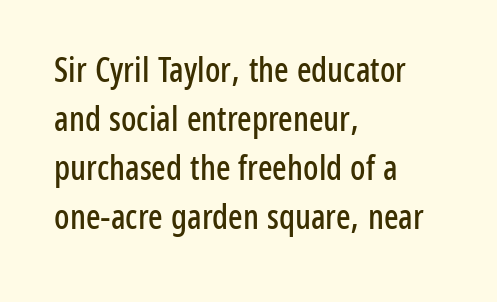
The image shows 34 px condensed sans-serif type, upright; set left-aligned, normal line spacing (1.44x), normal letter spacing, not underlined; low stroke contrast and a medium x-height.
